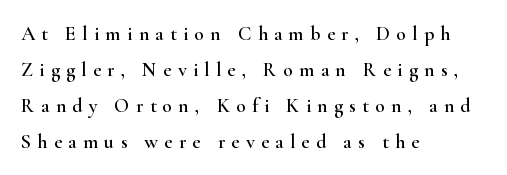
The image shows 20 px text type, upright; set left-aligned, line spacing 1.8x, unusually wide letter spacing (+0.31 em), not underlined.
